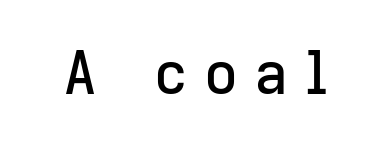
Q: Is the text italic (slanted)? A: No, it is upright.
Q: Is the typeface a serif or a sans-serif typeface? A: Sans-serif.
Q: Is the text underlined? A: No.
Q: Is the spacing between letters normal or unusually wide? A: Unusually wide.
Q: Width (condensed, normal, or wide)? A: Normal.
Q: Stroke contrast? A: Low.
Q: x-height? A: Medium.
Q: Monospaced? A: No.
